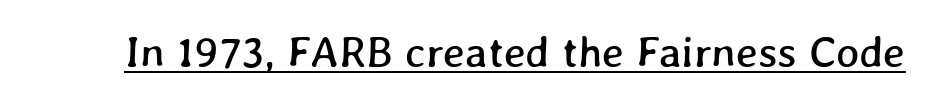
Here the designer chose a conventional face with non-uniform glyph widths. The face used here is rendered with its standard letterfit. Honestly, the underline is the first thing you notice here.
